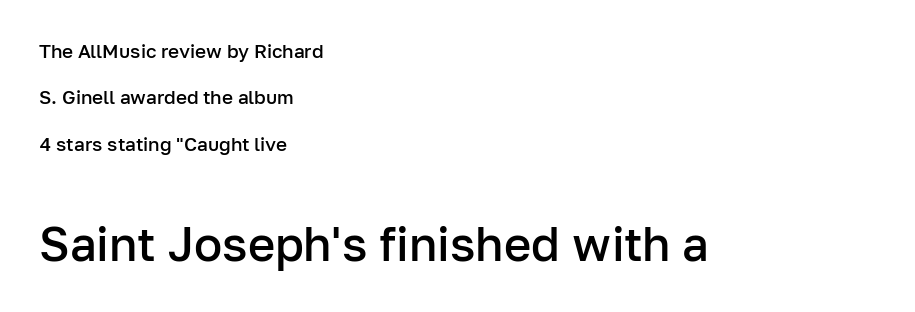
Q: Is the text bold? A: Semi-bold.
Q: Is the text italic (slanted)? A: No, it is upright.
Q: Is the typeface a serif or a sans-serif typeface? A: Sans-serif.
Q: Is the text underlined? A: No.
Q: How is the paragraph aligned? A: Left-aligned.
Q: Is the spacing between letters normal or unusually wide? A: Normal.
Q: Is the spacing between lines tight, normal or loose? A: Loose.
Q: Which block of text is set in a larger size, the first (top) or the second (bottom)? A: The second (bottom) one.
Q: Width (condensed, normal, or wide)? A: Normal.
Q: Stroke contrast? A: Low.
Q: x-height? A: Medium.
Q: Monospaced? A: No.
